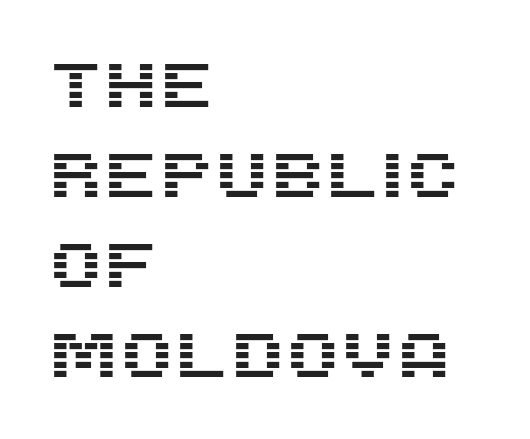
The image shows 63 px sans-serif type, upright; set left-aligned, normal line spacing (1.43x), normal letter spacing, not underlined; medium stroke contrast and a large x-height.
